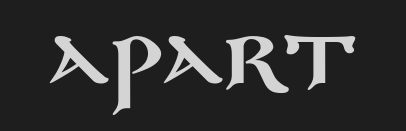
Notice how the stems are strictly vertical — no italics here. Examine the stroke ends and you'll find no serifs. What stands out about the letter spacing? Nothing — it is the standard amount. Beneath every word, the page is bare. Do the characters align in a grid? No, the font is proportional.
